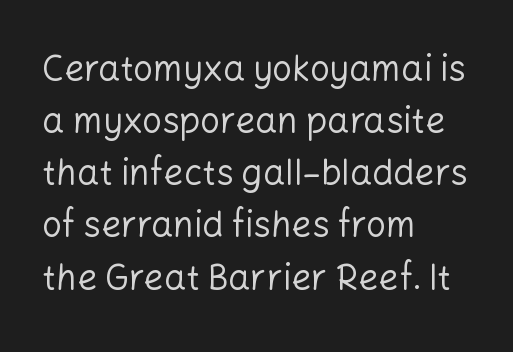
The image shows 35 px regular-weight sans-serif type, upright; set left-aligned, normal line spacing (1.49x), normal letter spacing, not underlined; low stroke contrast and a medium x-height.
